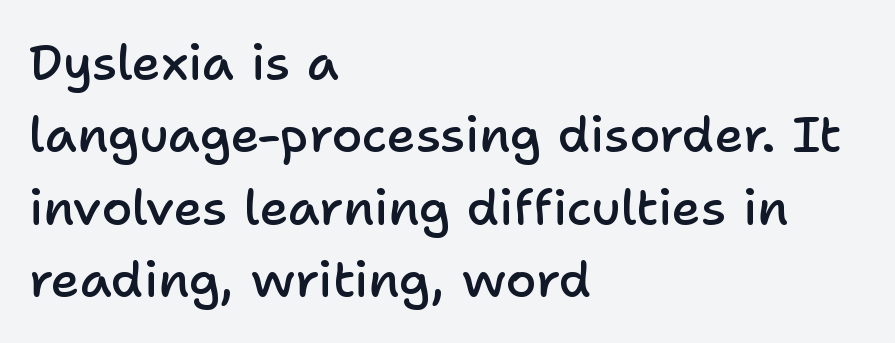
The image shows 50 px semibold sans-serif type, upright; set left-aligned, normal line spacing (1.45x), normal letter spacing, not underlined; low stroke contrast and a medium x-height.
